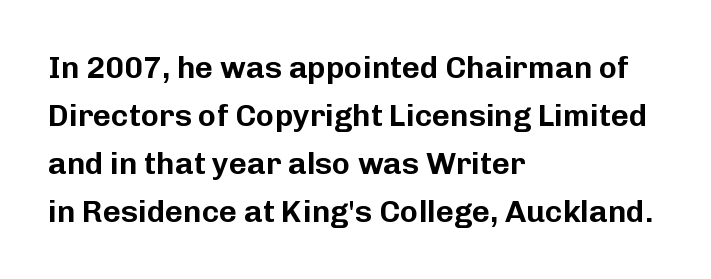
Posture: vertical. Check where the strokes stop: nothing finishes them off — pure sans. A typesetter would call this proportional, since set widths differ per character. The letterforms sit shoulder to shoulder at normal distance. In terms of leading, this rendering sits right in the middle. Underlining? Definitely not there.
